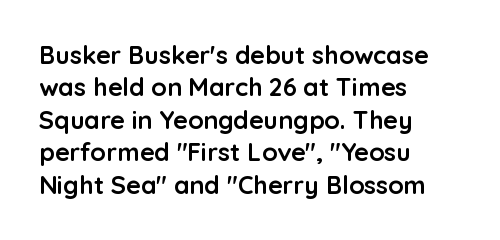
A typesetter would mark this as roman, not italic. The strokes are fattened all the way to bold. Beneath every word, the page is bare. The letters sit at their default tracking, neither squeezed nor spread. Notice how the passage keeps a crisp vertical edge on the left only. The lines sit at an ordinary, default distance from one another.
